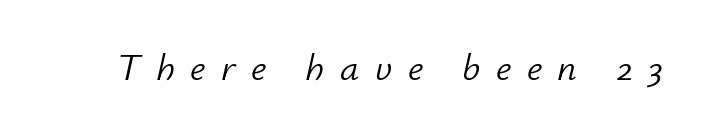
Looks like regular typesetting: each glyph gets only the width it needs. The typesetting does not lean heavy: it is not bold. Underline: absent. Short note: letters widely spaced.
